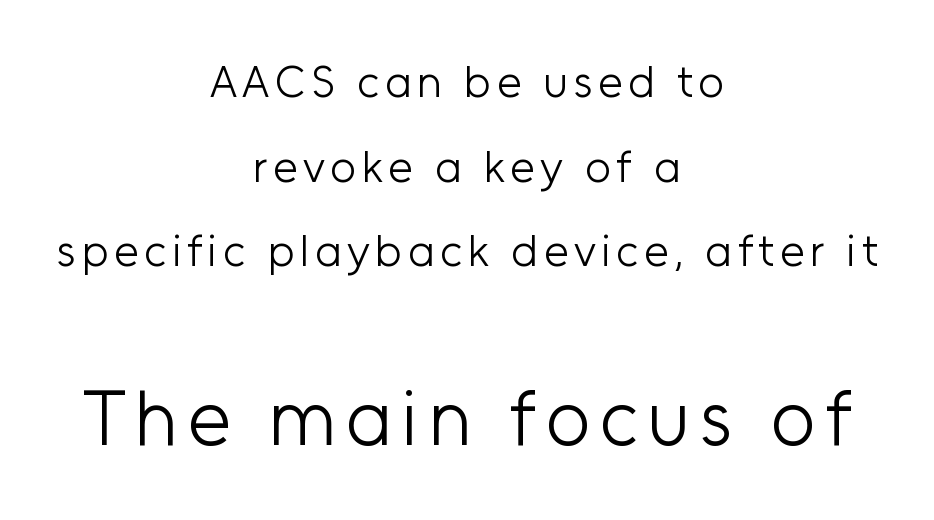
The image shows 78 px light sans-serif type, upright; set centered, line spacing 1.88x, not underlined; the second (bottom) block is 1.73x larger; low stroke contrast and a medium x-height.
